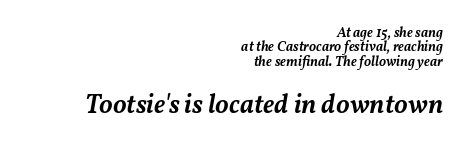
Is the type slanted? Yes — the strokes lean at a clear angle. The foot of each line stays bare and open. These words are printed semibold, heavier than regular yet not bold. The rendering keeps characters at their native spacing. The line-height multiplier appears low, near solid setting. Caption: multi-line text, flush right, ragged left.
